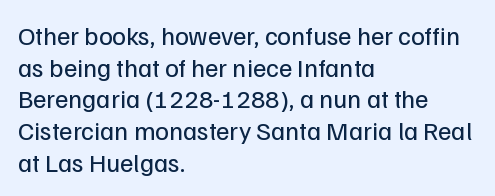
Nope, not italic — everything's standing straight. The font is comparable to plain body text, perhaps lighter. Inter-character spacing is left at the font's built-in metrics. The zone under the glyphs is completely vacant. These lines are set flush left with a ragged right edge.
